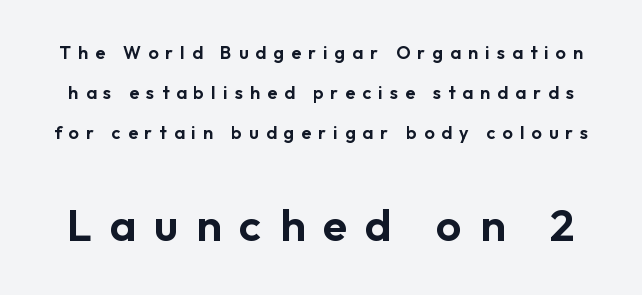
Q: Is the text italic (slanted)? A: No, it is upright.
Q: Is the typeface a serif or a sans-serif typeface? A: Sans-serif.
Q: Is the text underlined? A: No.
Q: Is the spacing between letters normal or unusually wide? A: Unusually wide.
Q: Is the spacing between lines tight, normal or loose? A: Loose.
Q: Which block of text is set in a larger size, the first (top) or the second (bottom)? A: The second (bottom) one.
Q: Width (condensed, normal, or wide)? A: Normal.
Q: Stroke contrast? A: Low.
Q: x-height? A: Medium.
Q: Monospaced? A: No.
